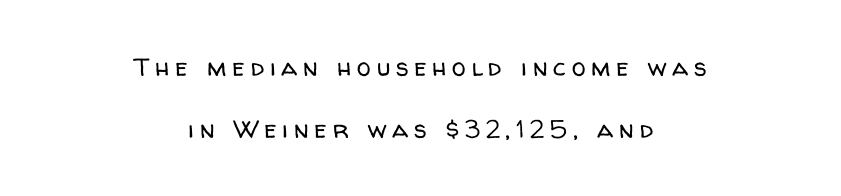
Q: Is the text bold? A: No.
Q: Is the text italic (slanted)? A: No, it is upright.
Q: Is the text underlined? A: No.
Q: How is the paragraph aligned? A: Centered.
Q: Is the spacing between letters normal or unusually wide? A: Unusually wide.
Q: Is the spacing between lines tight, normal or loose? A: Loose.
